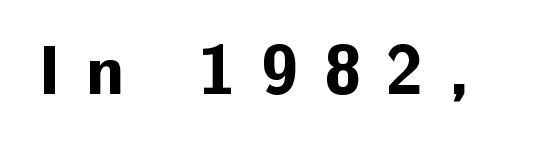
{"serif": "no", "italic": "no", "bold": "yes", "weight": "bold", "width": "normal", "stroke_contrast": "low", "x_height": "medium", "monospaced": "no", "underline": "no", "letter_spacing": "wide", "letter_spacing_em": 0.36, "glyph_px": 69}
